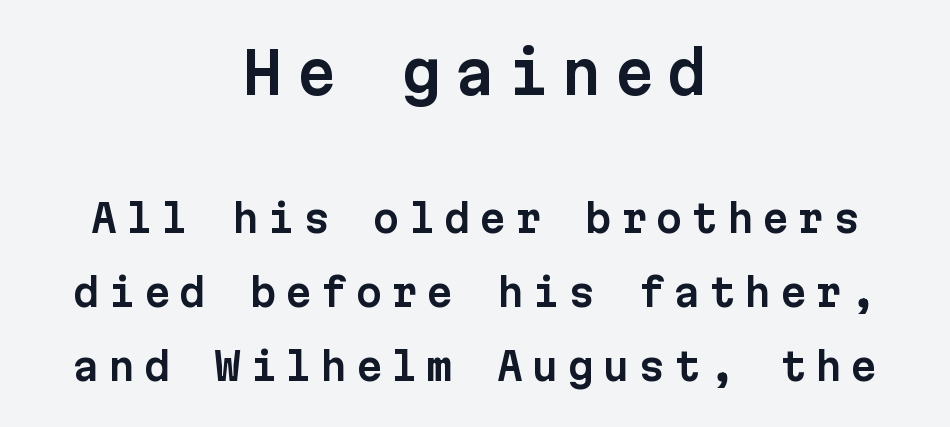
No word sits above an underline. The horizontal fit of the characters is loose and conspicuously gappy. Serifs: no, the terminals of the letterforms are clean. Leading is clearly above the norm, producing a sparse column. The rendering shrinks the type as you move from the upper chunk to the lower. Spacing verdict: monospaced, one width for all characters.
